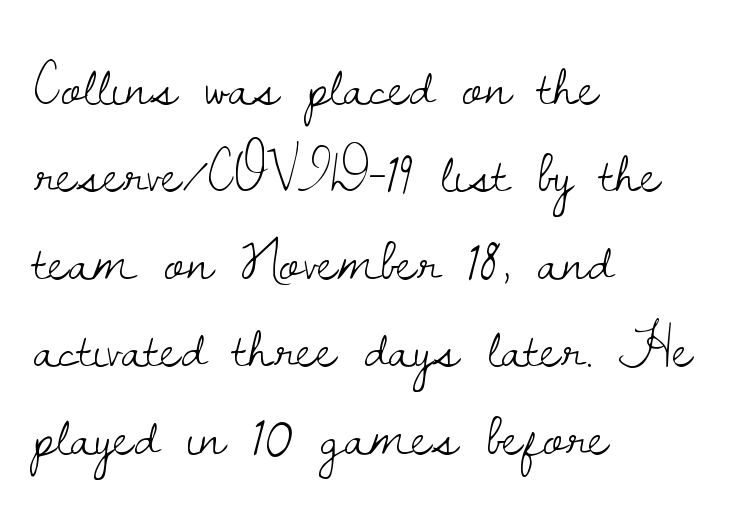
{"serif": "yes", "bold": "no", "weight": "light", "width": "normal", "stroke_contrast": "low", "x_height": "small", "monospaced": "no", "underline": "no", "align": "left", "line_spacing": "normal", "line_spacing_ratio": 1.41, "letter_spacing": "normal", "letter_spacing_em": 0.0, "glyph_px": 62}
